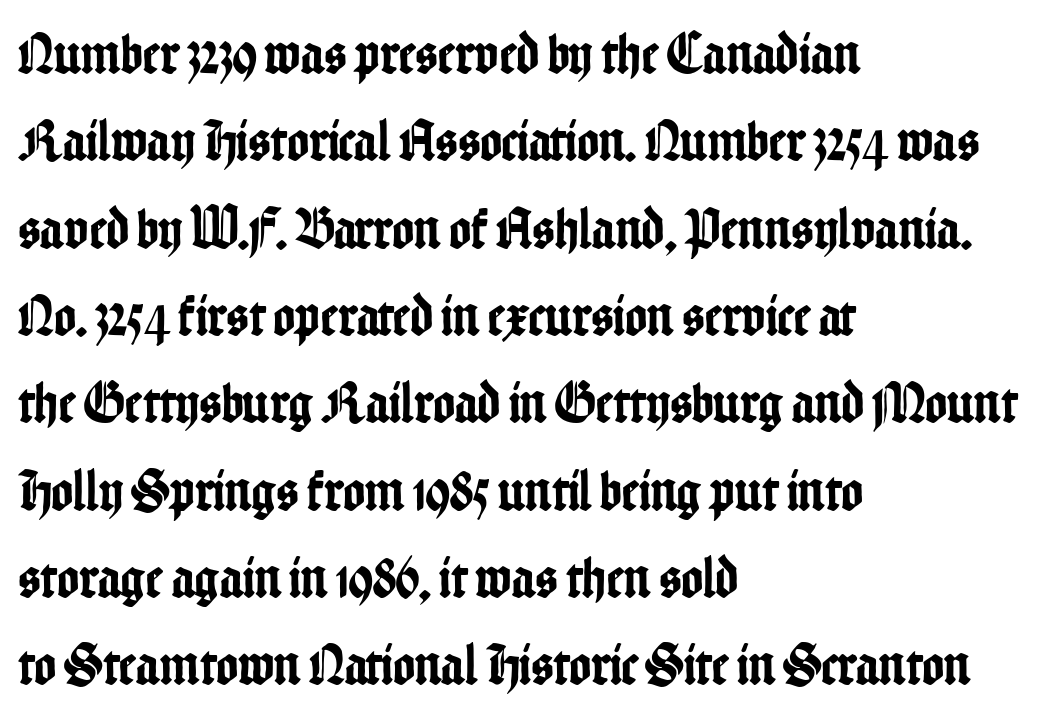
Varying glyph widths throughout — classic text-font behaviour. Standard letterfit; no display-style spreading of the glyphs. The text block is weighted toward the left margin, trailing off unevenly rightward. Plain, unruled lines of type.
